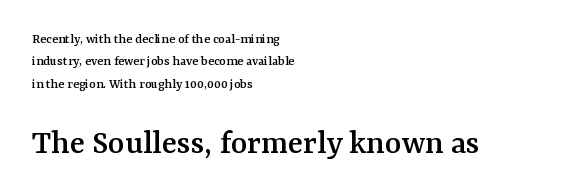
Q: Is the text italic (slanted)? A: No, it is upright.
Q: Is the typeface a serif or a sans-serif typeface? A: Serif.
Q: Is the text underlined? A: No.
Q: How is the paragraph aligned? A: Left-aligned.
Q: Is the spacing between letters normal or unusually wide? A: Normal.
Q: Is the spacing between lines tight, normal or loose? A: Normal.
Q: Which block of text is set in a larger size, the first (top) or the second (bottom)? A: The second (bottom) one.
Q: Width (condensed, normal, or wide)? A: Normal.
Q: Stroke contrast? A: Medium.
Q: x-height? A: Medium.
Q: Monospaced? A: No.
